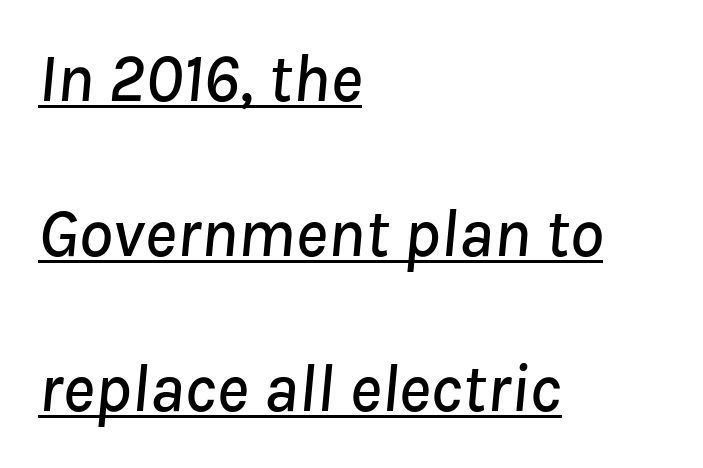
The image shows 68 px text type, italic (leaning right); set left-aligned, loose line spacing (2.28x), normal letter spacing, underlined; low stroke contrast and a medium x-height.
